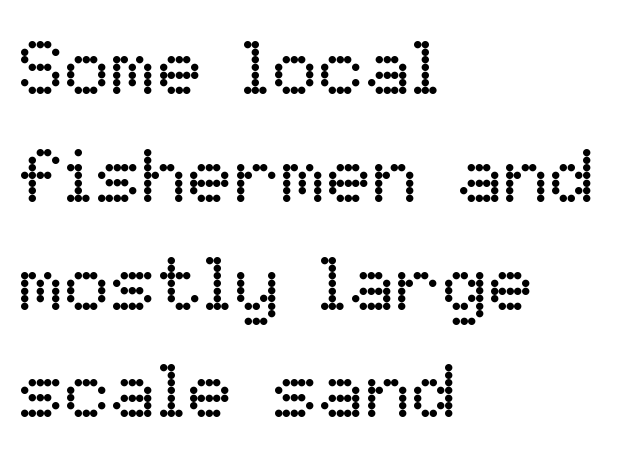
Every character sits straight up, as roman type does. This sample has the flowing, uneven cadence of proportional lettering. This rendering leaves character spacing at its baseline value. This rendering uses left alignment, leaving the right contour irregular. The rows are spaced the way most documents space them.
